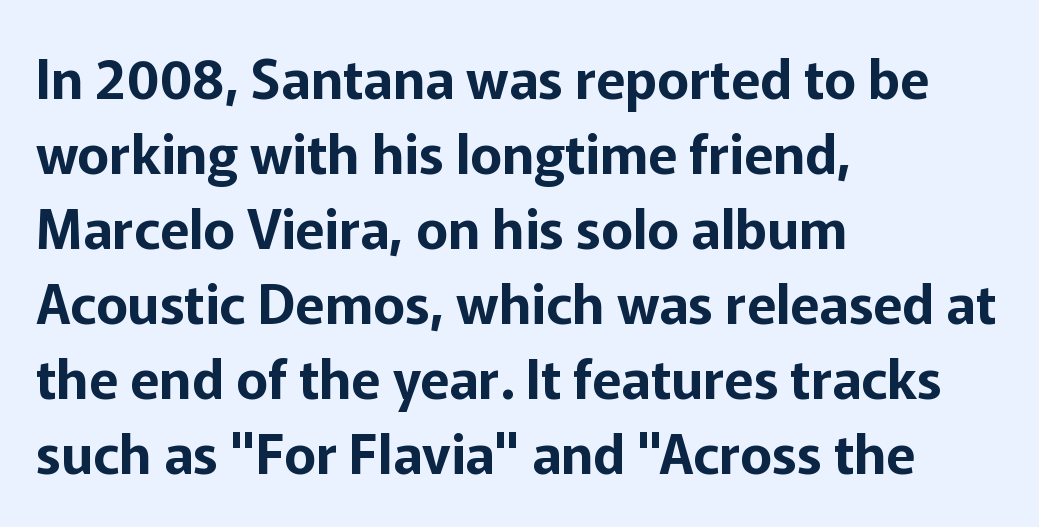
The face used here is rendered with its standard letterfit. The vertical gap from one line to the next is medium. Clear beneath every line of the passage. What kind of face is this? One without serifs — a sans. You can tell it's not italic because the verticals are truly vertical. In CSS terms this would be text-align: left.
